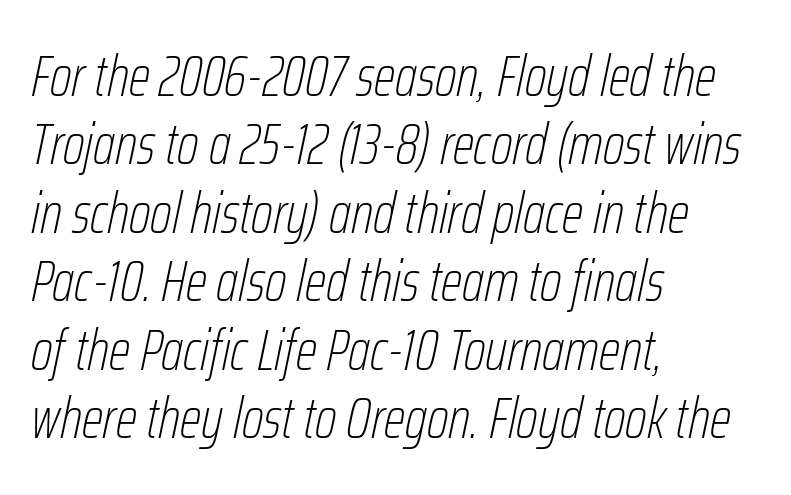
The image shows 57 px thin, condensed type, italic (leaning right); set left-aligned, line spacing 1.2x, normal letter spacing, not underlined; low stroke contrast and a medium x-height.
